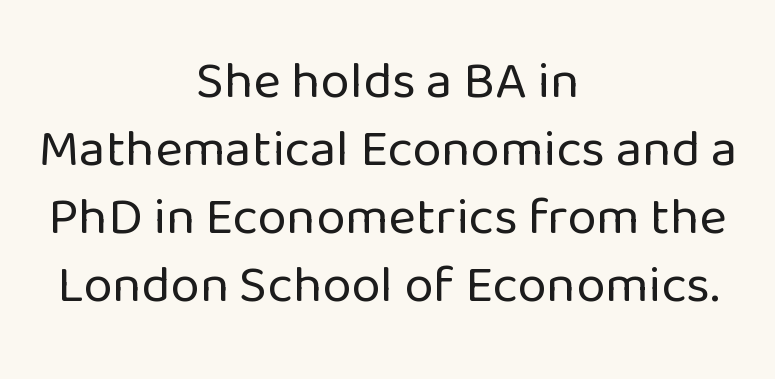
The image shows 53 px regular-weight sans-serif type, upright; set centered, normal line spacing (1.28x), normal letter spacing, not underlined; low stroke contrast and a medium x-height.
